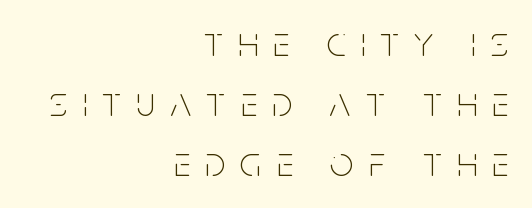
{"serif": "no", "italic": "no", "bold": "no", "weight": "thin", "width": "condensed", "stroke_contrast": "low", "x_height": "large", "monospaced": "no", "underline": "no", "align": "right", "line_spacing": "normal", "line_spacing_ratio": 1.43, "letter_spacing": "wide", "letter_spacing_em": 0.36, "glyph_px": 42}
